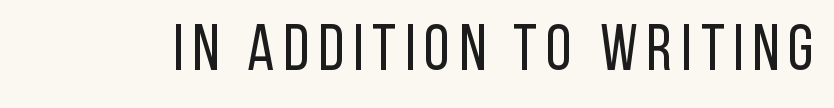
{"serif": "no", "italic": "no", "bold": "no", "weight": "regular", "width": "condensed", "stroke_contrast": "low", "x_height": "large", "monospaced": "no", "underline": "no", "glyph_px": 65}
